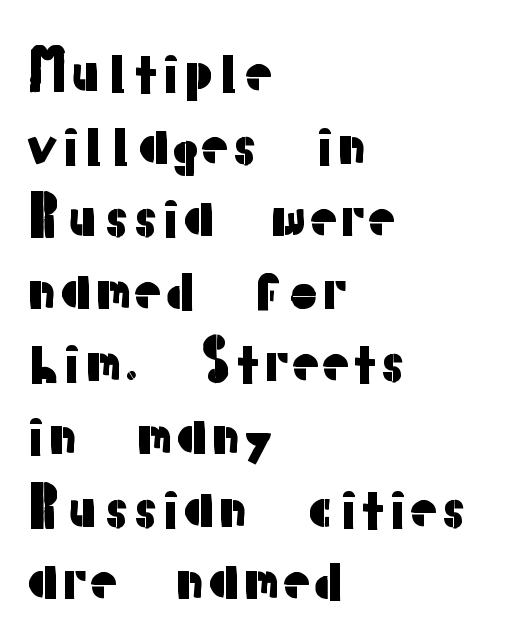
{"serif": "no", "italic": "no", "width": "normal", "stroke_contrast": "low", "x_height": "medium", "monospaced": "no", "underline": "no", "align": "left", "line_spacing": "normal", "line_spacing_ratio": 1.32, "letter_spacing": "normal", "letter_spacing_em": 0.0, "glyph_px": 55}
